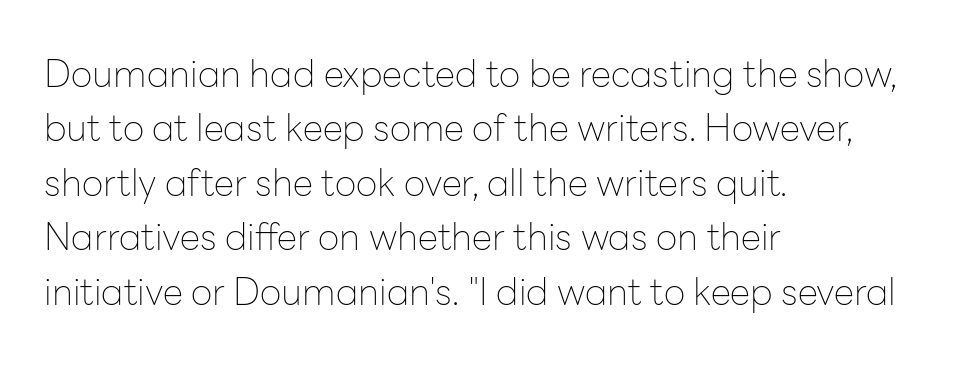
The image shows 37 px thin sans-serif type, upright; set left-aligned, normal line spacing (1.47x), normal letter spacing, not underlined; low stroke contrast and a medium x-height.
